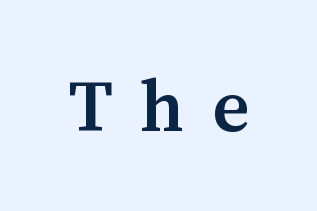
Q: Is the text bold? A: Semi-bold.
Q: Is the text italic (slanted)? A: No, it is upright.
Q: Is the typeface a serif or a sans-serif typeface? A: Serif.
Q: Is the text underlined? A: No.
Q: Is the spacing between letters normal or unusually wide? A: Unusually wide.
Q: Width (condensed, normal, or wide)? A: Normal.
Q: Stroke contrast? A: Medium.
Q: x-height? A: Medium.
Q: Monospaced? A: No.
